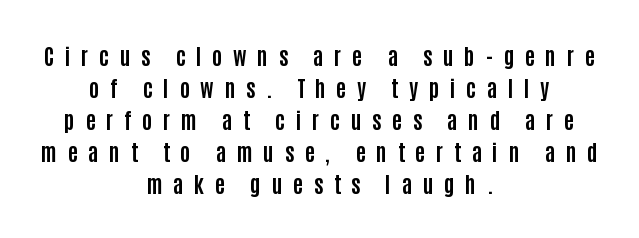
The passage is arranged like a title page — every line centered. The rendering inserts visible extra space after every character. Look at the stroke-to-counter ratio: heavy, a bold. The type sits square on the baseline with zero lean.
